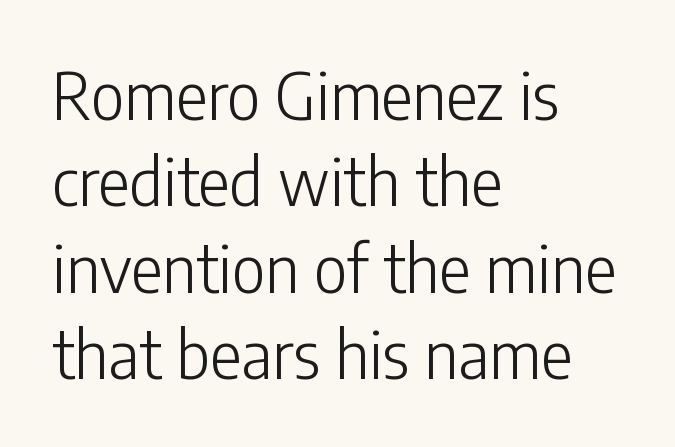
Proportional: the letters do not fall into vertical columns. Horizontal alignment here is leftward, the default for most running prose. It's the straight-up-and-down kind of type. Is the stroke heavy? The answer is a plain regular-or-lighter. Between one letter and the next there's only the usual sliver of space.
